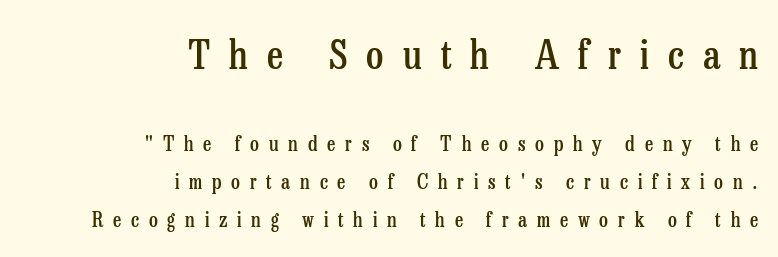
The image shows 39 px semibold, condensed serif type, upright; set right-aligned, loose line spacing (1.91x), unusually wide letter spacing (+0.49 em), not underlined; the first (top) block is 1.95x larger; low stroke contrast and a medium x-height.
